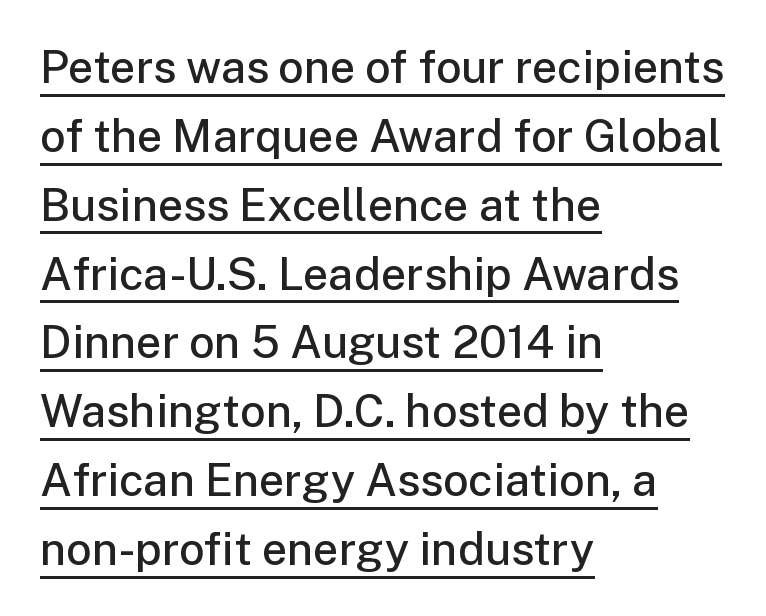
Q: Is the text bold? A: Semi-bold.
Q: Is the text italic (slanted)? A: No, it is upright.
Q: Is the typeface a serif or a sans-serif typeface? A: Sans-serif.
Q: Is the text underlined? A: Yes.
Q: How is the paragraph aligned? A: Left-aligned.
Q: Is the spacing between letters normal or unusually wide? A: Normal.
Q: Is the spacing between lines tight, normal or loose? A: Normal.
Q: Width (condensed, normal, or wide)? A: Normal.
Q: Stroke contrast? A: Low.
Q: x-height? A: Medium.
Q: Monospaced? A: No.
